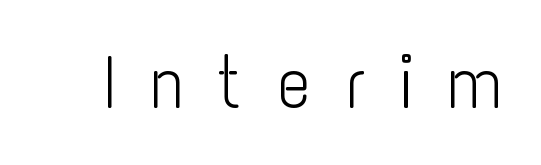
The image shows 74 px light, condensed sans-serif type, upright; set unusually wide letter spacing (+0.44 em), not underlined; low stroke contrast and a medium x-height.
